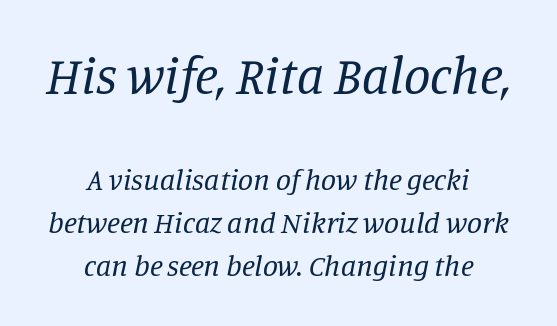
The image shows 53 px regular-weight serif type, italic (leaning right); set centered, normal line spacing (1.43x), normal letter spacing, not underlined; the first (top) block is 1.77x larger; low stroke contrast and a large x-height.
